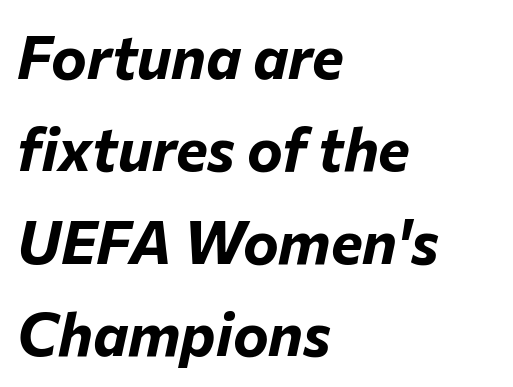
{"italic": "yes", "lean": "right", "slant_degrees": 12, "bold": "yes", "weight": "bold", "width": "normal", "stroke_contrast": "low", "x_height": "medium", "monospaced": "no", "underline": "no", "align": "left", "line_spacing": "normal", "line_spacing_ratio": 1.54, "letter_spacing": "normal", "letter_spacing_em": 0.0, "glyph_px": 60}
